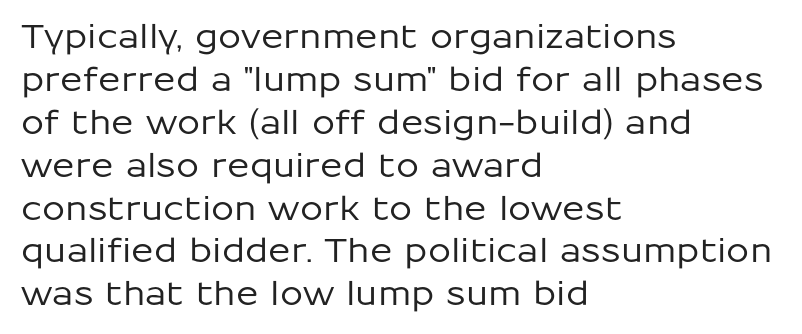
The image shows 33 px sans-serif type, upright; set left-aligned, normal line spacing (1.3x), normal letter spacing, not underlined; low stroke contrast and a medium x-height.
